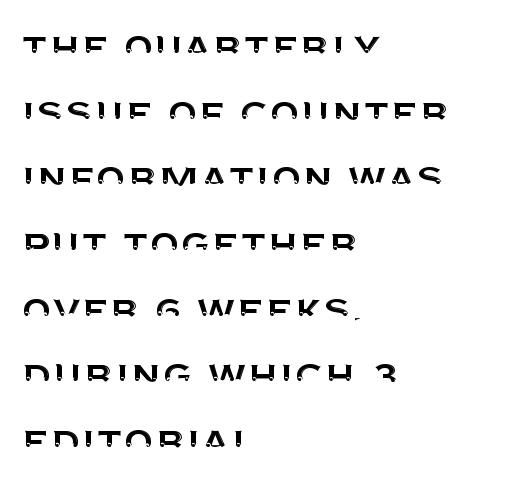
The image shows 49 px sans-serif type, upright; set left-aligned, normal line spacing (1.34x), normal letter spacing, not underlined; medium stroke contrast and a large x-height.
